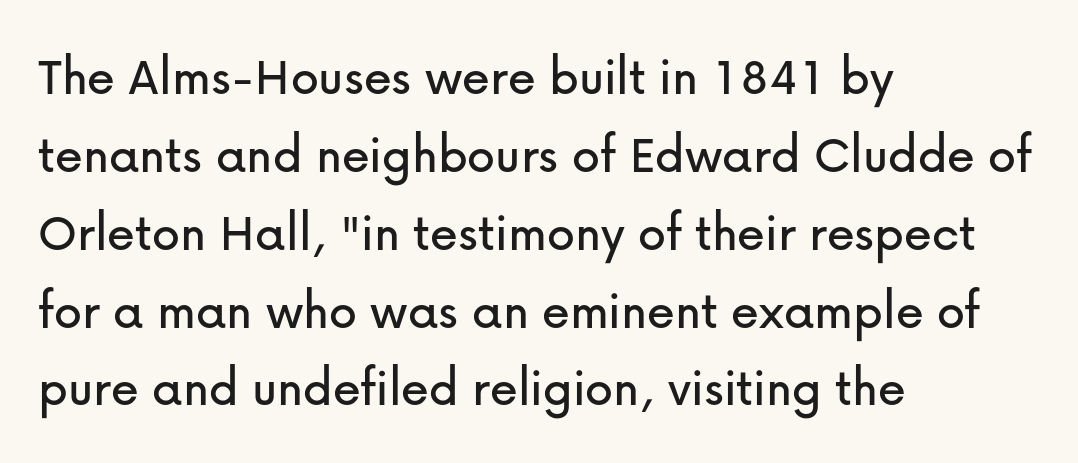
The image shows 56 px sans-serif type, upright; set left-aligned, normal line spacing (1.39x), normal letter spacing, not underlined; low stroke contrast and a medium x-height.
